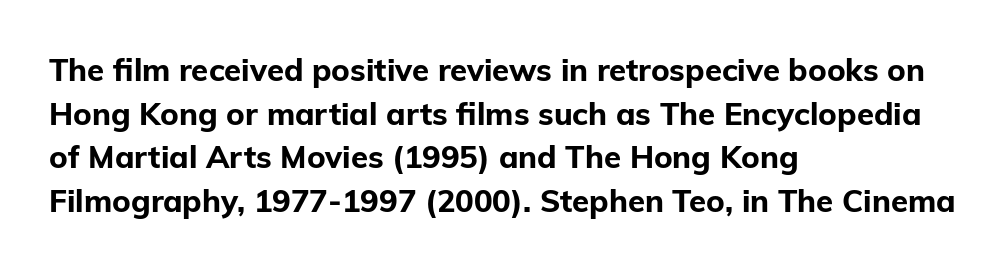
{"serif": "no", "italic": "no", "bold": "yes", "weight": "bold", "width": "normal", "stroke_contrast": "low", "x_height": "medium", "monospaced": "no", "underline": "no", "align": "left", "line_spacing": "normal", "line_spacing_ratio": 1.41, "letter_spacing": "normal", "letter_spacing_em": 0.0, "glyph_px": 31}
